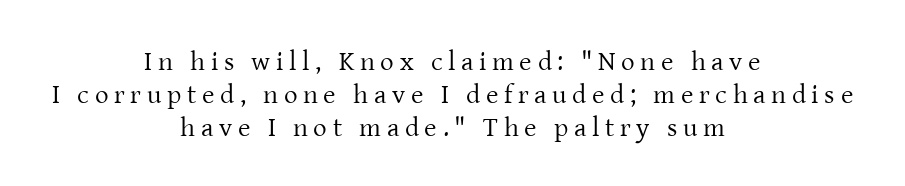
{"italic": "no", "bold": "no", "underline": "no", "align": "center", "line_spacing_ratio": 1.22, "letter_spacing": "wide", "letter_spacing_em": 0.21, "glyph_px": 27}
